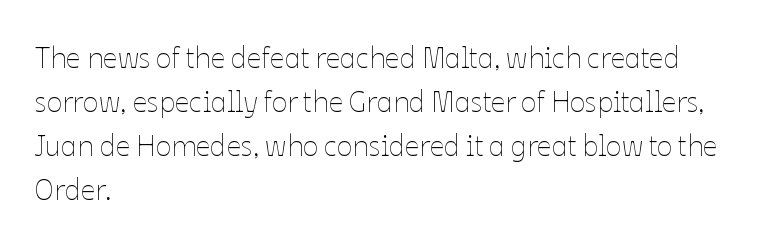
Q: Is the text bold? A: No.
Q: Is the text italic (slanted)? A: No, it is upright.
Q: Is the text underlined? A: No.
Q: How is the paragraph aligned? A: Left-aligned.
Q: Is the spacing between letters normal or unusually wide? A: Normal.
Q: Is the spacing between lines tight, normal or loose? A: Normal.
Q: Width (condensed, normal, or wide)? A: Normal.
Q: Stroke contrast? A: Low.
Q: x-height? A: Medium.
Q: Monospaced? A: No.
